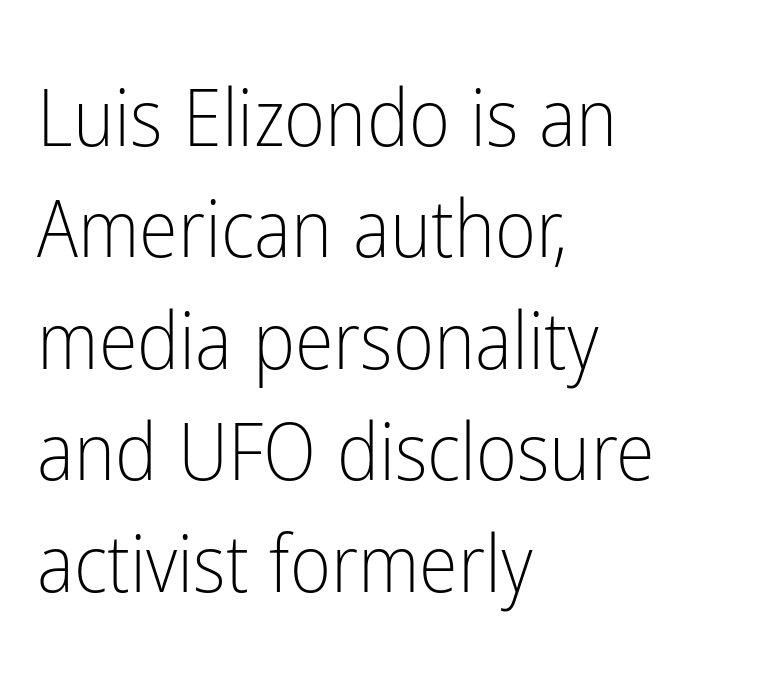
The image shows 79 px light, condensed sans-serif type, upright; set left-aligned, normal line spacing (1.41x), normal letter spacing, not underlined; low stroke contrast and a medium x-height.
